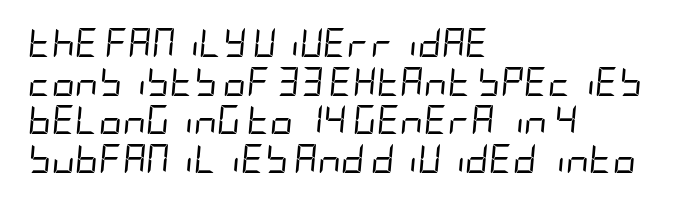
The image shows 29 px regular-weight, condensed type, italic (leaning right); set left-aligned, normal line spacing (1.33x), normal letter spacing, not underlined; low stroke contrast and a large x-height.
